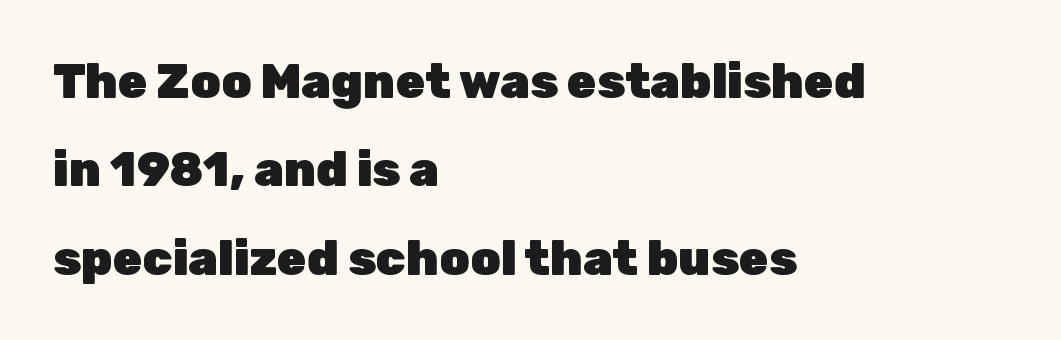
{"serif": "no", "italic": "no", "bold": "yes", "weight": "heavy", "width": "normal", "stroke_contrast": "low", "x_height": "medium", "monospaced": "no", "underline": "no", "align": "left", "line_spacing_ratio": 1.84, "letter_spacing": "normal", "letter_spacing_em": 0.0, "glyph_px": 48}
